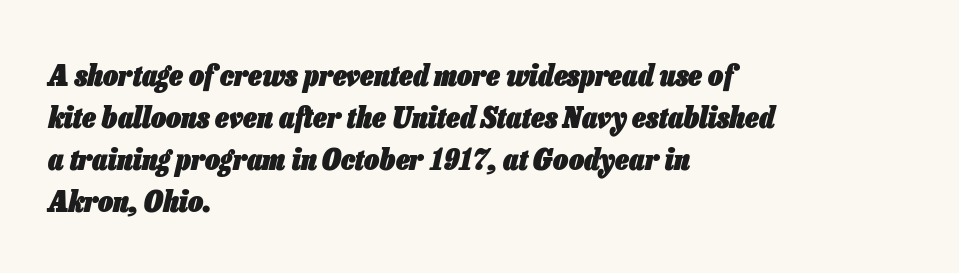
{"italic": "yes", "lean": "right", "slant_degrees": 13, "bold": "yes", "weight": "heavy", "width": "condensed", "stroke_contrast": "low", "x_height": "medium", "monospaced": "no", "underline": "no", "align": "left", "line_spacing": "normal", "line_spacing_ratio": 1.4, "letter_spacing": "normal", "letter_spacing_em": 0.0, "glyph_px": 30}
